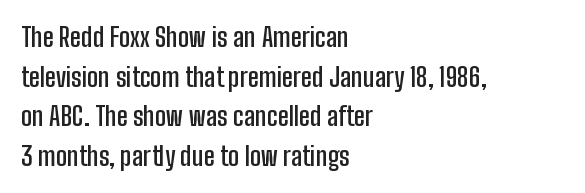
The image shows 26 px text type, upright; set left-aligned, normal line spacing (1.52x), normal letter spacing, not underlined.
